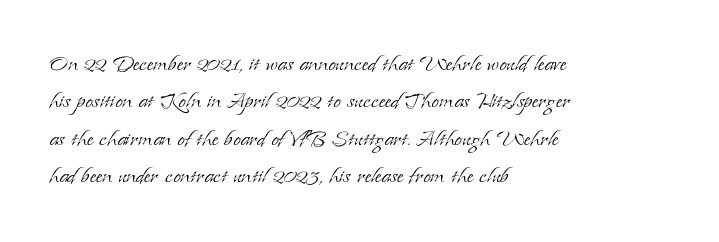
The image shows 27 px text type; set left-aligned, normal line spacing (1.38x), normal letter spacing, not underlined.
